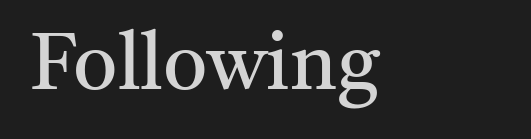
{"serif": "yes", "italic": "no", "bold": "no", "weight": "regular", "width": "normal", "stroke_contrast": "medium", "x_height": "medium", "monospaced": "no", "underline": "no", "align": "left", "letter_spacing": "normal", "letter_spacing_em": 0.0, "glyph_px": 78}
